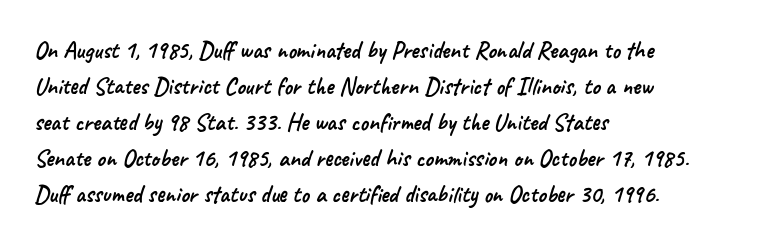
The image shows 24 px text type; set left-aligned, normal line spacing (1.5x), normal letter spacing, not underlined.
